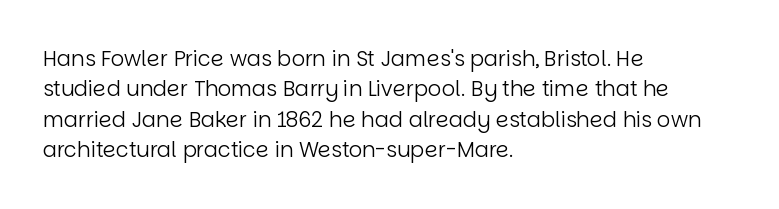
{"italic": "no", "bold": "no", "underline": "no", "align": "left", "line_spacing": "normal", "line_spacing_ratio": 1.45, "letter_spacing": "normal", "letter_spacing_em": 0.0, "glyph_px": 21}
